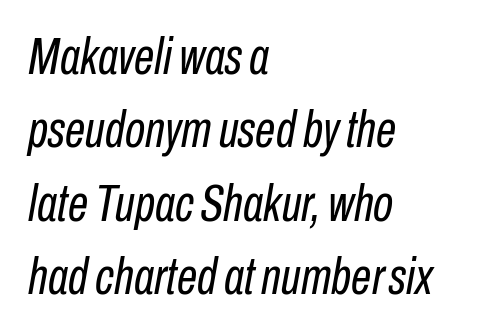
The passage shown is typed in a proportional face where columns would drift. The lines in this sample share a left origin and differ only in where they stop. Caption: face not bold, strokes unweighted. Default kerning and tracking; the words read as compact shapes.
